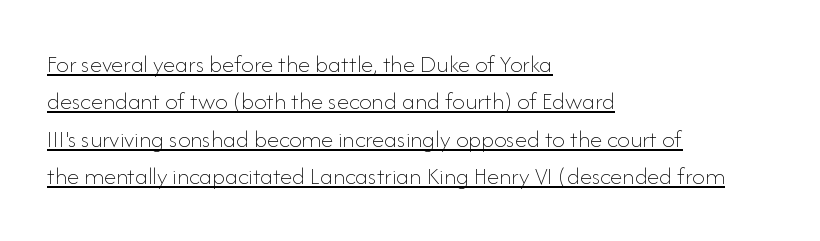
Tracking value appears to be zero — textbook default spacing. Regular leading. Descenders here cross a horizontal rule under the line. Is the block centered? No — it sits flush against the left margin. Vertical strokes here are truly vertical.
